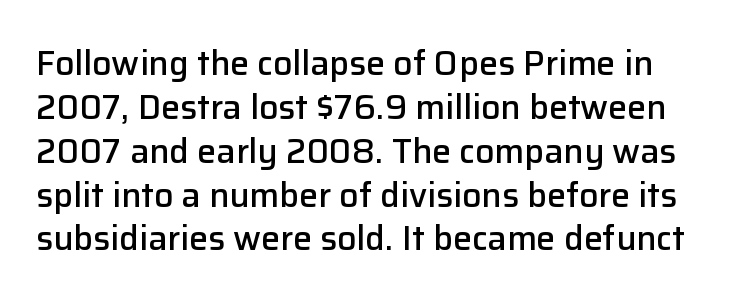
Compared with an ordinary text face, these strokes are moderately heavier — a semibold. Varying glyph widths throughout — classic text-font behaviour. The string is rendered with underlining switched off. In terms of letterform style, serifs are entirely absent. Spacing between characters is what you'd get straight out of the box.
